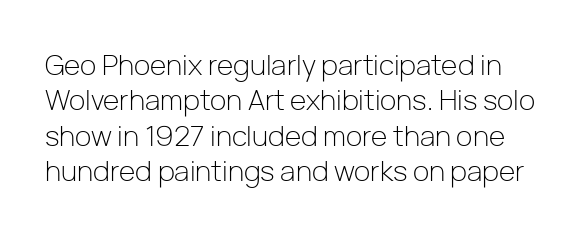
Proportional: the letters do not fall into vertical columns. The characters are drawn with everyday or finer stroke widths. The face used here is a sans, in the tradition of grotesques and geometrics. This rendering leaves character spacing at its baseline value. A typesetter would call this leading conventional body-copy spacing. It's the straight-up-and-down kind of type.
